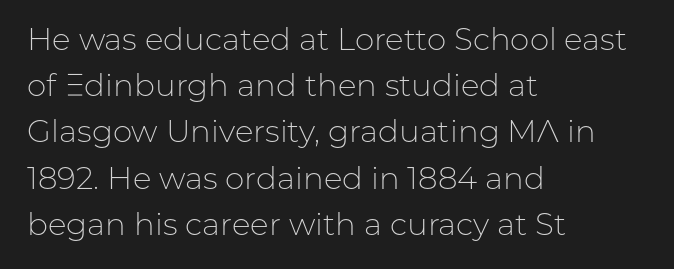
{"serif": "no", "italic": "no", "bold": "no", "weight": "light", "width": "normal", "stroke_contrast": "low", "x_height": "medium", "monospaced": "no", "underline": "no", "align": "left", "line_spacing": "normal", "line_spacing_ratio": 1.49, "letter_spacing": "normal", "letter_spacing_em": 0.0, "glyph_px": 31}
